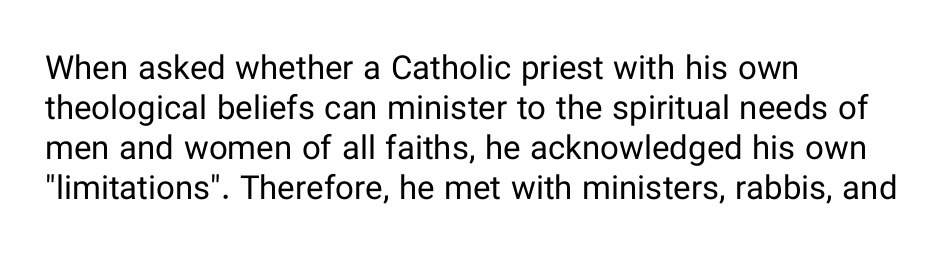
{"serif": "no", "italic": "no", "bold": "no", "weight": "regular", "width": "normal", "stroke_contrast": "low", "x_height": "medium", "monospaced": "no", "underline": "no", "align": "left", "line_spacing_ratio": 1.21, "letter_spacing": "normal", "letter_spacing_em": 0.0, "glyph_px": 33}
